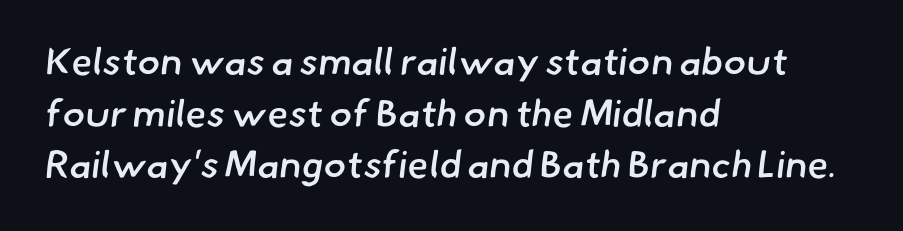
{"serif": "no", "bold": "semi", "weight": "semibold", "width": "normal", "stroke_contrast": "low", "x_height": "small", "monospaced": "no", "underline": "no", "align": "left", "line_spacing": "normal", "line_spacing_ratio": 1.36, "letter_spacing": "normal", "letter_spacing_em": 0.0, "glyph_px": 38}
